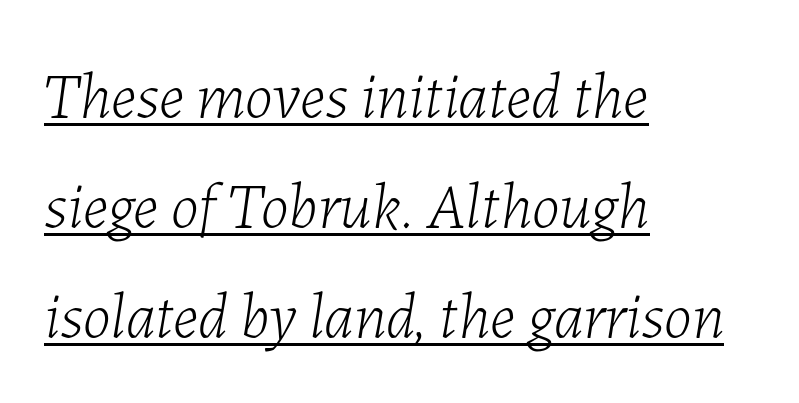
Q: Is the text bold? A: No.
Q: Is the text italic (slanted)? A: Yes, it leans right by about 7 degrees.
Q: Is the text underlined? A: Yes.
Q: How is the paragraph aligned? A: Left-aligned.
Q: Is the spacing between letters normal or unusually wide? A: Normal.
Q: Width (condensed, normal, or wide)? A: Normal.
Q: Stroke contrast? A: Low.
Q: x-height? A: Medium.
Q: Monospaced? A: No.
